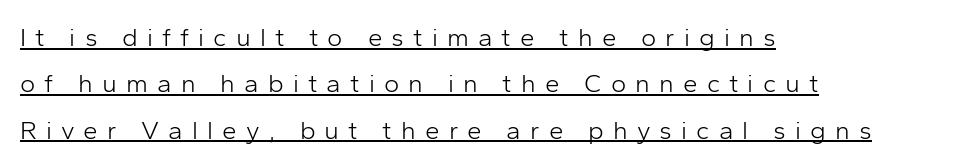
The image shows 26 px text type, upright; set left-aligned, line spacing 1.78x, unusually wide letter spacing (+0.35 em), underlined.
